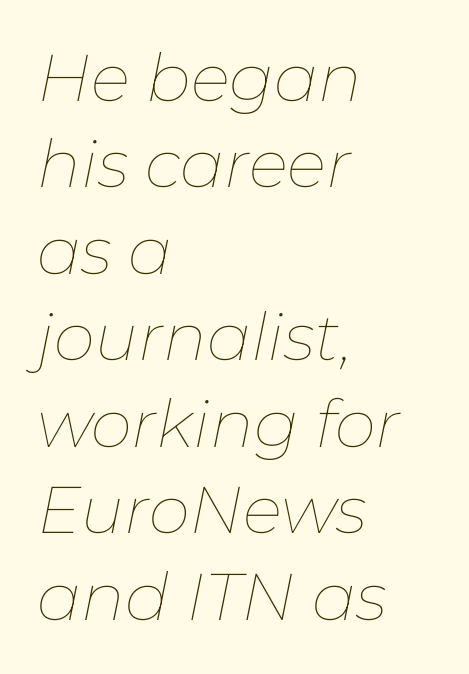
{"italic": "yes", "lean": "right", "slant_degrees": 11, "bold": "no", "weight": "thin", "width": "normal", "stroke_contrast": "low", "x_height": "medium", "monospaced": "no", "underline": "no", "align": "left", "line_spacing": "normal", "line_spacing_ratio": 1.31, "letter_spacing": "normal", "letter_spacing_em": 0.0, "glyph_px": 66}
